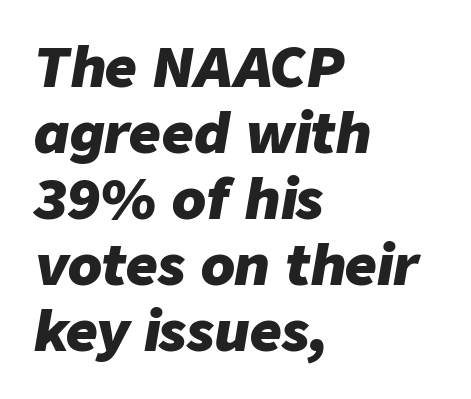
The font is running at its bold setting. Designer's note — italics engaged. The face used here is rendered with its standard letterfit. Alignment: flush left. The zone under the glyphs is completely vacant.
